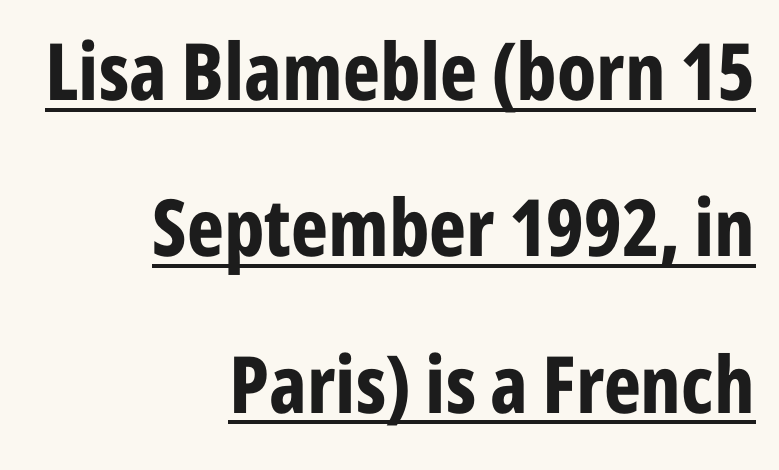
The image shows 79 px bold, condensed sans-serif type, upright; set right-aligned, loose line spacing (1.98x), normal letter spacing, underlined; low stroke contrast and a medium x-height.
